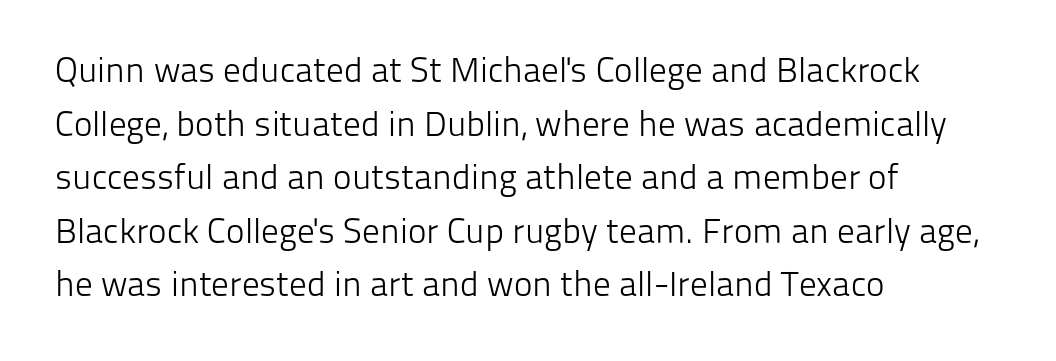
{"serif": "no", "italic": "no", "bold": "no", "weight": "light", "width": "normal", "stroke_contrast": "low", "x_height": "medium", "monospaced": "no", "underline": "no", "align": "left", "line_spacing": "normal", "line_spacing_ratio": 1.53, "letter_spacing": "normal", "letter_spacing_em": 0.0, "glyph_px": 35}
